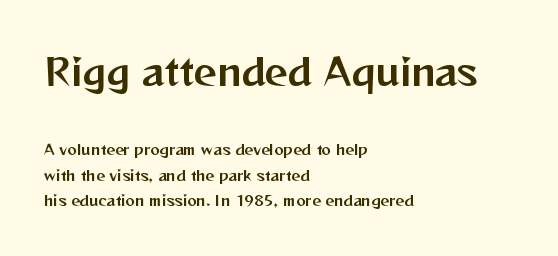
Q: Is the text italic (slanted)? A: No, it is upright.
Q: Is the typeface a serif or a sans-serif typeface? A: Sans-serif.
Q: Is the text underlined? A: No.
Q: How is the paragraph aligned? A: Left-aligned.
Q: Is the spacing between letters normal or unusually wide? A: Normal.
Q: Which block of text is set in a larger size, the first (top) or the second (bottom)? A: The first (top) one.
Q: Width (condensed, normal, or wide)? A: Normal.
Q: Stroke contrast? A: Medium.
Q: x-height? A: Medium.
Q: Monospaced? A: No.
